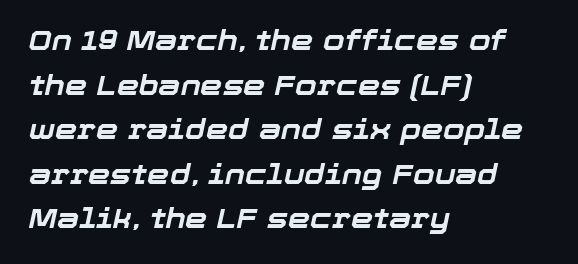
The image shows 28 px bold type, italic (leaning right); set left-aligned, normal line spacing (1.59x), normal letter spacing, not underlined; low stroke contrast and a medium x-height.
